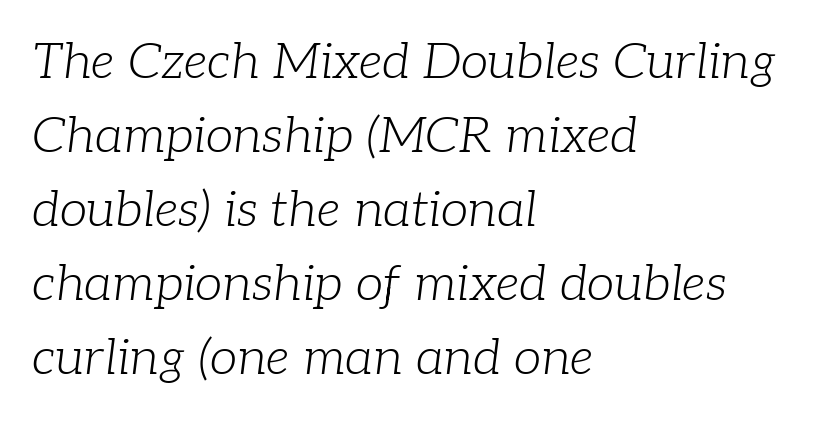
Q: Is the text bold? A: No.
Q: Is the text italic (slanted)? A: Yes, it leans right by about 7 degrees.
Q: Is the typeface a serif or a sans-serif typeface? A: Serif.
Q: Is the text underlined? A: No.
Q: How is the paragraph aligned? A: Left-aligned.
Q: Is the spacing between letters normal or unusually wide? A: Normal.
Q: Is the spacing between lines tight, normal or loose? A: Normal.
Q: Width (condensed, normal, or wide)? A: Normal.
Q: Stroke contrast? A: Low.
Q: x-height? A: Medium.
Q: Monospaced? A: No.
